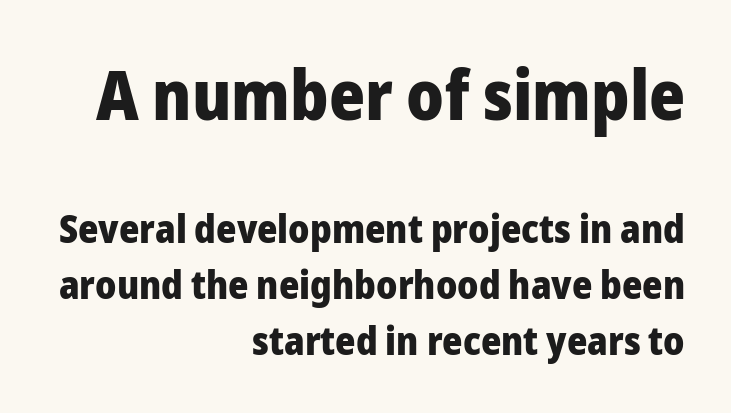
The image shows 69 px heavy sans-serif type, upright; set right-aligned, normal line spacing (1.44x), normal letter spacing, not underlined; the first (top) block is 1.77x larger; low stroke contrast and a medium x-height.
